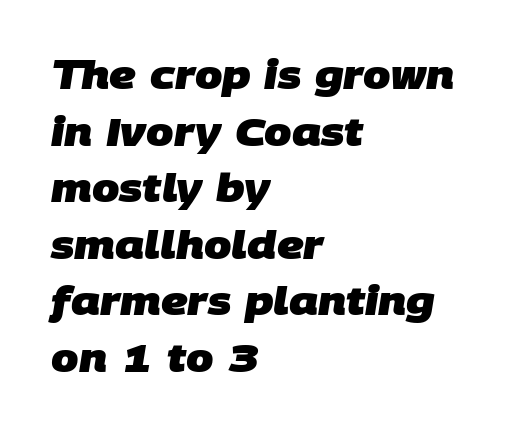
The image shows 39 px heavy sans-serif type; set left-aligned, normal line spacing (1.45x), normal letter spacing, not underlined; low stroke contrast and a large x-height.
